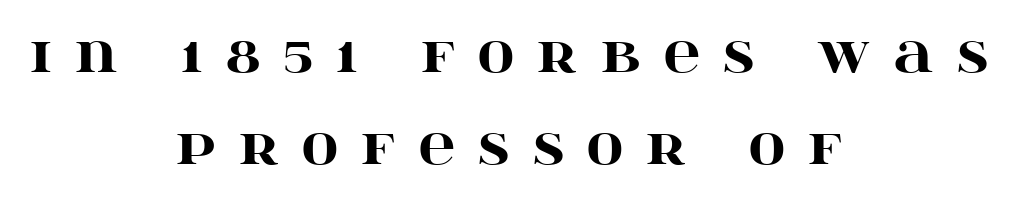
{"serif": "yes", "italic": "no", "bold": "yes", "weight": "heavy", "width": "wide", "stroke_contrast": "high", "x_height": "large", "monospaced": "no", "underline": "no", "align": "center", "line_spacing_ratio": 1.85, "letter_spacing": "wide", "letter_spacing_em": 0.47, "glyph_px": 50}
